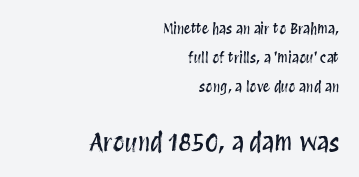
Q: Is the text italic (slanted)? A: No, it is upright.
Q: Is the text underlined? A: No.
Q: How is the paragraph aligned? A: Right-aligned.
Q: Is the spacing between letters normal or unusually wide? A: Normal.
Q: Is the spacing between lines tight, normal or loose? A: Loose.
Q: Which block of text is set in a larger size, the first (top) or the second (bottom)? A: The second (bottom) one.
